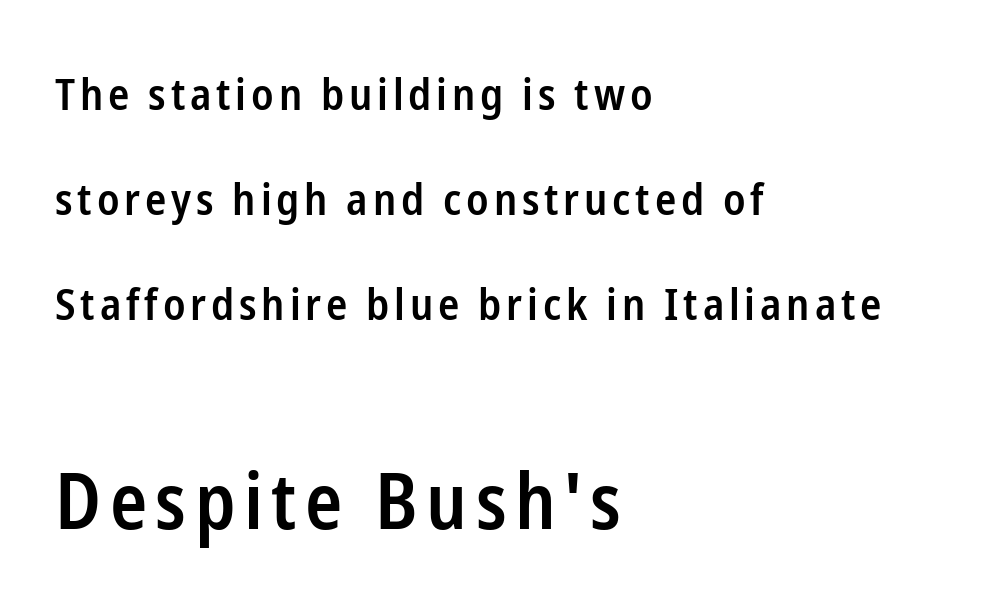
The image shows 77 px semibold, condensed sans-serif type, upright; set left-aligned, loose line spacing (2.39x), not underlined; the second (bottom) block is 1.75x larger; low stroke contrast and a medium x-height.
